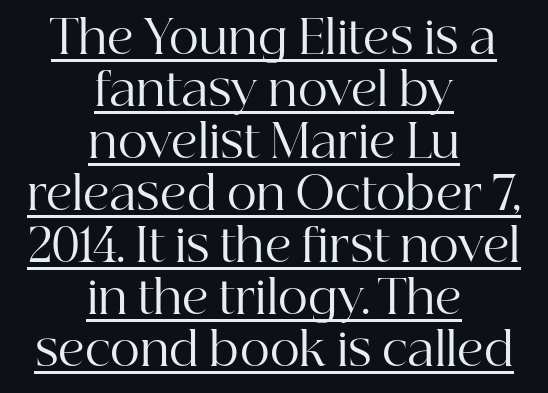
Characters follow at the spacing the type designer built in. The glyphs in this specimen are seriffed. Italic: no, the glyphs are upright roman. The block of text is dense from top to bottom, with scant space between rows.
